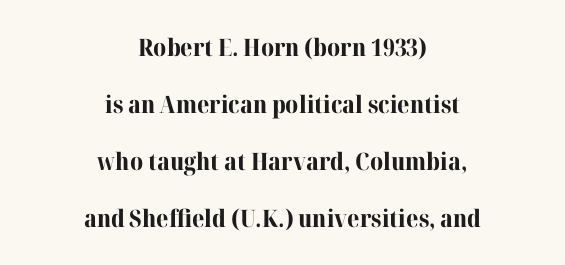
Q: Is the text bold? A: Yes.
Q: Is the text italic (slanted)? A: No, it is upright.
Q: Is the text underlined? A: No.
Q: How is the paragraph aligned? A: Centered.
Q: Is the spacing between letters normal or unusually wide? A: Normal.
Q: Is the spacing between lines tight, normal or loose? A: Loose.
